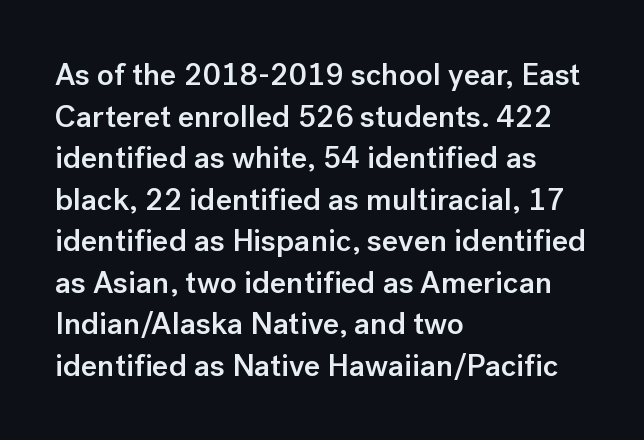
{"serif": "no", "italic": "no", "bold": "semi", "weight": "semibold", "width": "normal", "stroke_contrast": "low", "x_height": "medium", "monospaced": "no", "underline": "no", "align": "left", "line_spacing": "normal", "line_spacing_ratio": 1.34, "letter_spacing": "normal", "letter_spacing_em": 0.0, "glyph_px": 31}
